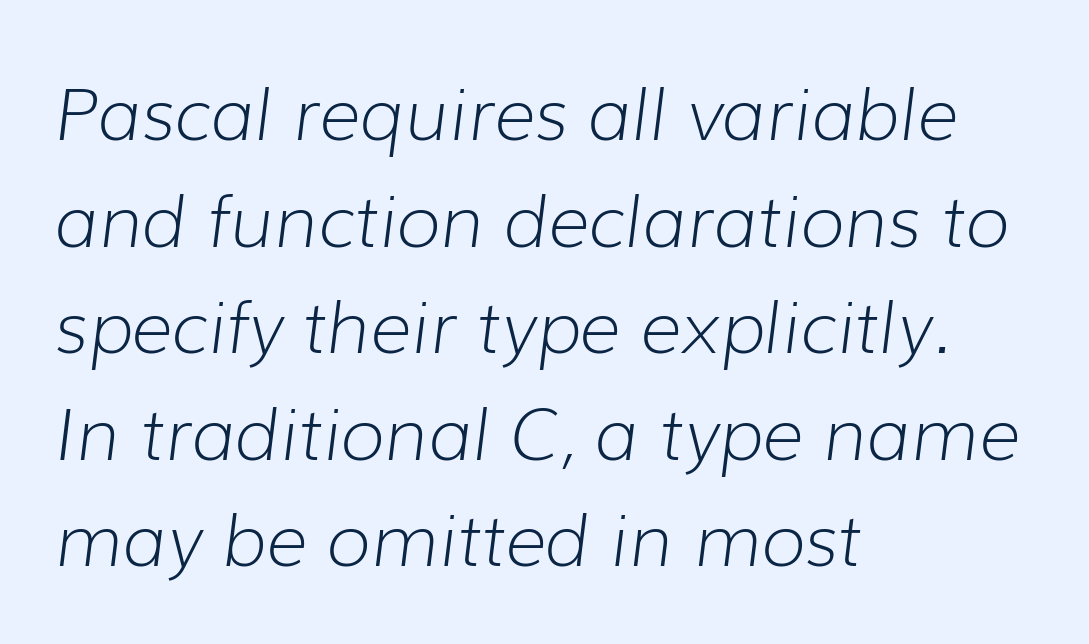
{"italic": "yes", "lean": "right", "slant_degrees": 7, "bold": "no", "weight": "light", "width": "normal", "stroke_contrast": "low", "x_height": "medium", "monospaced": "no", "underline": "no", "align": "left", "line_spacing": "normal", "line_spacing_ratio": 1.48, "letter_spacing": "normal", "letter_spacing_em": 0.0, "glyph_px": 72}
